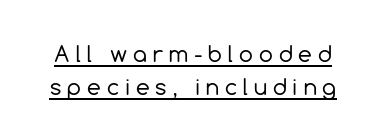
{"italic": "no", "bold": "no", "underline": "yes", "line_spacing": "normal", "line_spacing_ratio": 1.49, "letter_spacing": "wide", "letter_spacing_em": 0.27, "glyph_px": 22}
